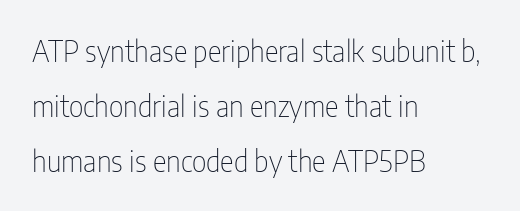
Q: Is the text bold? A: No.
Q: Is the text italic (slanted)? A: No, it is upright.
Q: Is the typeface a serif or a sans-serif typeface? A: Sans-serif.
Q: Is the text underlined? A: No.
Q: How is the paragraph aligned? A: Left-aligned.
Q: Is the spacing between letters normal or unusually wide? A: Normal.
Q: Width (condensed, normal, or wide)? A: Condensed.
Q: Stroke contrast? A: Low.
Q: x-height? A: Medium.
Q: Monospaced? A: No.
